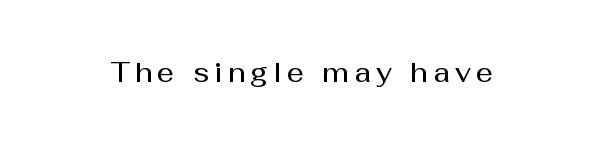
Q: Is the text bold? A: Semi-bold.
Q: Is the text italic (slanted)? A: No, it is upright.
Q: Is the text underlined? A: No.
Q: Is the spacing between letters normal or unusually wide? A: Unusually wide.
